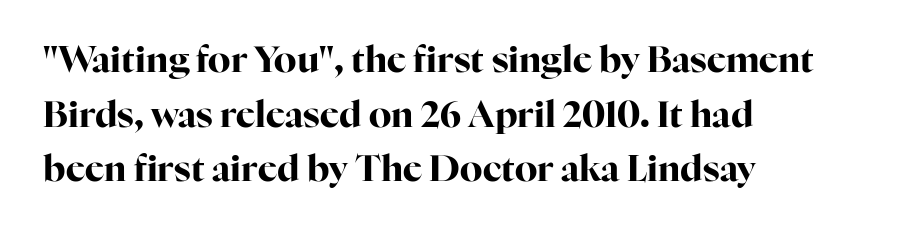
The image shows 36 px bold serif type, upright; set left-aligned, normal line spacing (1.52x), normal letter spacing, not underlined; high stroke contrast and a medium x-height.
